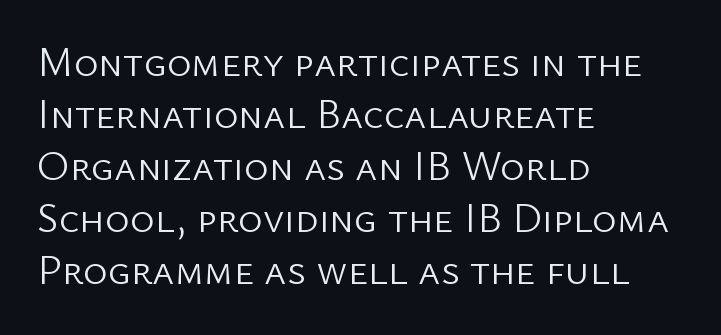
Q: Is the text bold? A: No.
Q: Is the text italic (slanted)? A: No, it is upright.
Q: Is the typeface a serif or a sans-serif typeface? A: Sans-serif.
Q: Is the text underlined? A: No.
Q: How is the paragraph aligned? A: Left-aligned.
Q: Is the spacing between letters normal or unusually wide? A: Normal.
Q: Width (condensed, normal, or wide)? A: Normal.
Q: Stroke contrast? A: Low.
Q: x-height? A: Medium.
Q: Monospaced? A: No.
